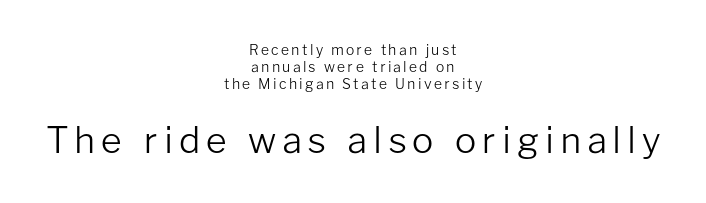
Q: Is the text bold? A: No.
Q: Is the text italic (slanted)? A: No, it is upright.
Q: Is the typeface a serif or a sans-serif typeface? A: Sans-serif.
Q: Is the text underlined? A: No.
Q: How is the paragraph aligned? A: Centered.
Q: Which block of text is set in a larger size, the first (top) or the second (bottom)? A: The second (bottom) one.
Q: Width (condensed, normal, or wide)? A: Normal.
Q: Stroke contrast? A: Low.
Q: x-height? A: Medium.
Q: Monospaced? A: No.
